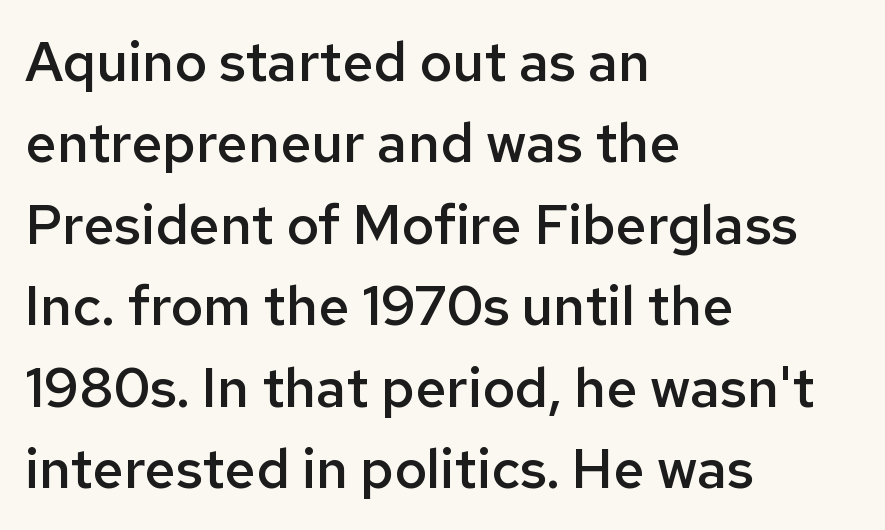
{"serif": "no", "italic": "no", "bold": "semi", "weight": "semibold", "width": "normal", "stroke_contrast": "low", "x_height": "medium", "monospaced": "no", "underline": "no", "align": "left", "line_spacing": "normal", "line_spacing_ratio": 1.48, "letter_spacing": "normal", "letter_spacing_em": 0.0, "glyph_px": 55}
